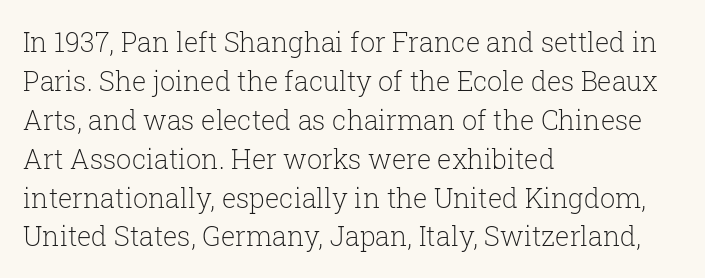
The image shows 27 px text type, upright; set left-aligned, normal line spacing (1.44x), normal letter spacing, not underlined.
